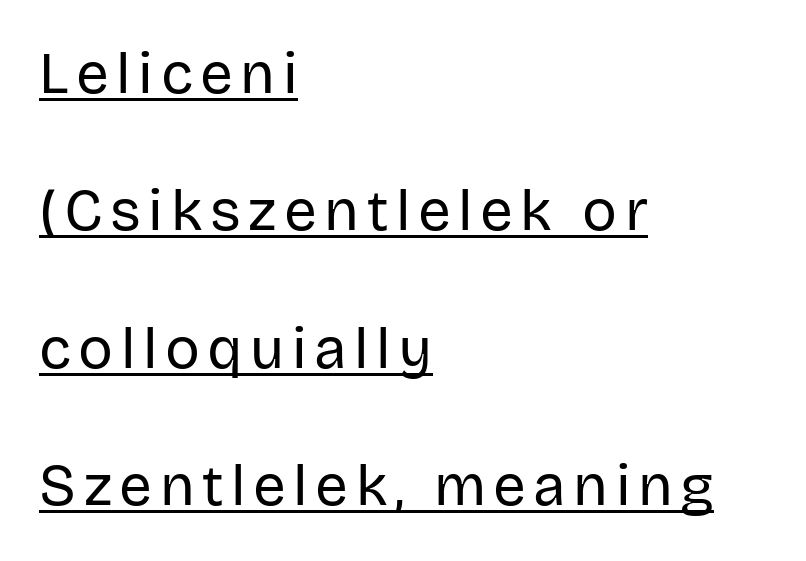
{"serif": "no", "italic": "no", "bold": "no", "weight": "regular", "width": "normal", "stroke_contrast": "low", "x_height": "large", "monospaced": "no", "underline": "yes", "align": "left", "line_spacing": "loose", "line_spacing_ratio": 2.37, "glyph_px": 58}
